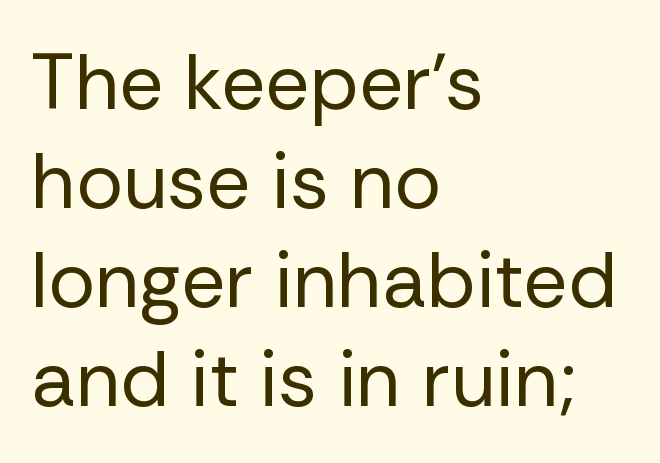
Q: Is the text bold? A: No.
Q: Is the text italic (slanted)? A: No, it is upright.
Q: Is the typeface a serif or a sans-serif typeface? A: Sans-serif.
Q: Is the text underlined? A: No.
Q: How is the paragraph aligned? A: Left-aligned.
Q: Is the spacing between letters normal or unusually wide? A: Normal.
Q: Is the spacing between lines tight, normal or loose? A: Normal.
Q: Width (condensed, normal, or wide)? A: Normal.
Q: Stroke contrast? A: Low.
Q: x-height? A: Medium.
Q: Monospaced? A: No.
